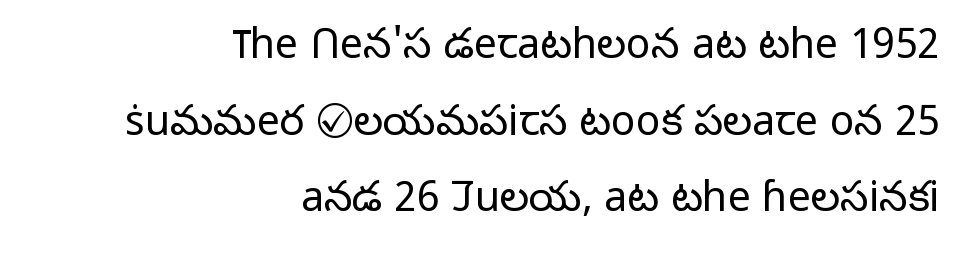
{"serif": "no", "italic": "no", "bold": "no", "weight": "light", "width": "normal", "stroke_contrast": "low", "x_height": "medium", "monospaced": "no", "underline": "no", "align": "right", "line_spacing_ratio": 1.87, "letter_spacing": "normal", "letter_spacing_em": 0.0, "glyph_px": 41}
